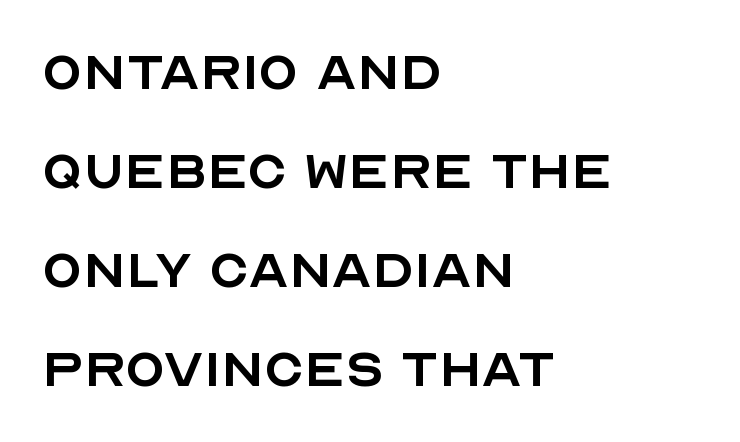
The image shows 66 px regular-weight sans-serif type, upright; set left-aligned, normal line spacing (1.5x), normal letter spacing, not underlined; a large x-height.
